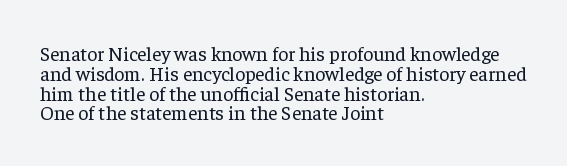
Q: Is the text bold? A: No.
Q: Is the text italic (slanted)? A: No, it is upright.
Q: Is the text underlined? A: No.
Q: How is the paragraph aligned? A: Left-aligned.
Q: Is the spacing between letters normal or unusually wide? A: Normal.
Q: Is the spacing between lines tight, normal or loose? A: Tight.
